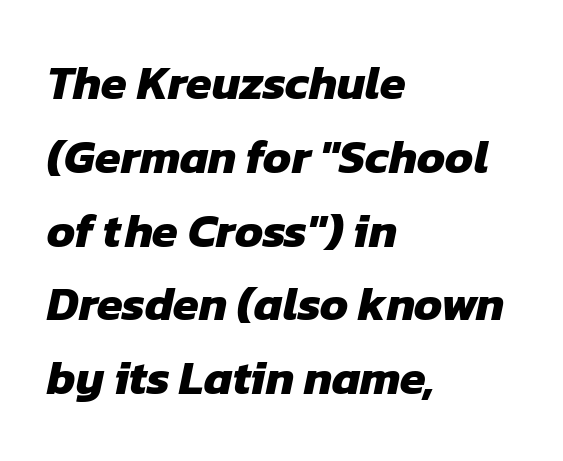
The face used here is a sans, in the tradition of grotesques and geometrics. A dark, heavy texture on the line: the type is bold. Evenly set lines give the paragraph a standard silhouette. Honestly, the letter spacing is just normal — you wouldn't notice it. The face used here is proportionally spaced, like ordinary book or web type. Lines of text with bare space underneath.
